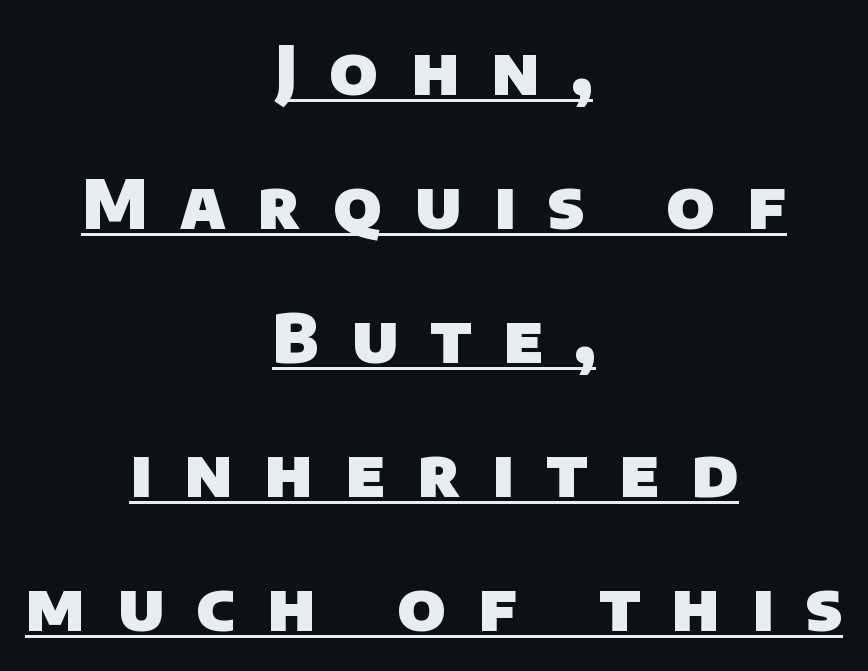
Q: Is the text bold? A: Yes.
Q: Is the typeface a serif or a sans-serif typeface? A: Sans-serif.
Q: Is the text underlined? A: Yes.
Q: How is the paragraph aligned? A: Centered.
Q: Is the spacing between letters normal or unusually wide? A: Unusually wide.
Q: Is the spacing between lines tight, normal or loose? A: Loose.
Q: Width (condensed, normal, or wide)? A: Normal.
Q: Stroke contrast? A: Low.
Q: x-height? A: Large.
Q: Monospaced? A: No.
